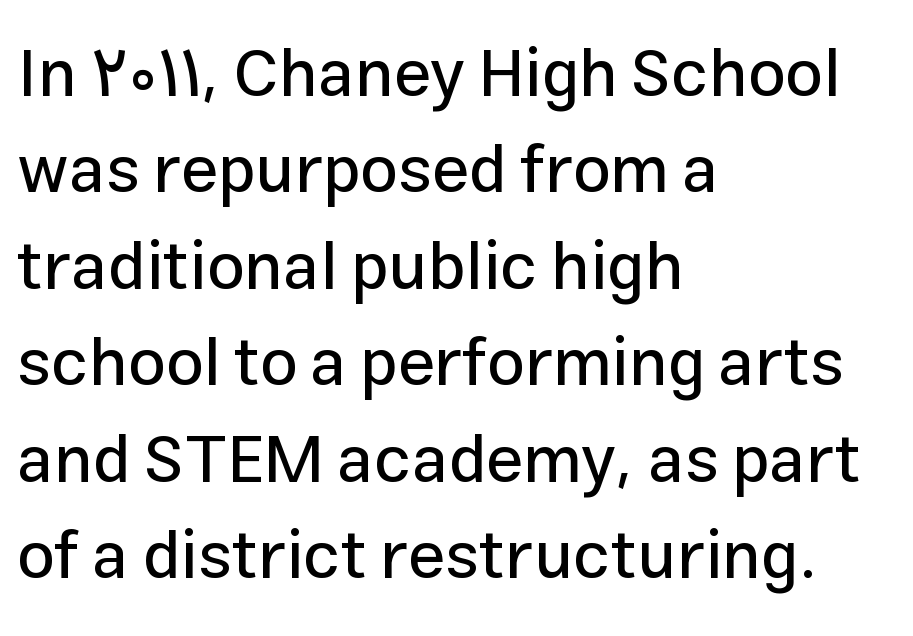
Q: Is the text italic (slanted)? A: No, it is upright.
Q: Is the typeface a serif or a sans-serif typeface? A: Sans-serif.
Q: Is the text underlined? A: No.
Q: How is the paragraph aligned? A: Left-aligned.
Q: Is the spacing between letters normal or unusually wide? A: Normal.
Q: Is the spacing between lines tight, normal or loose? A: Normal.
Q: Width (condensed, normal, or wide)? A: Normal.
Q: Stroke contrast? A: Low.
Q: x-height? A: Medium.
Q: Monospaced? A: No.
